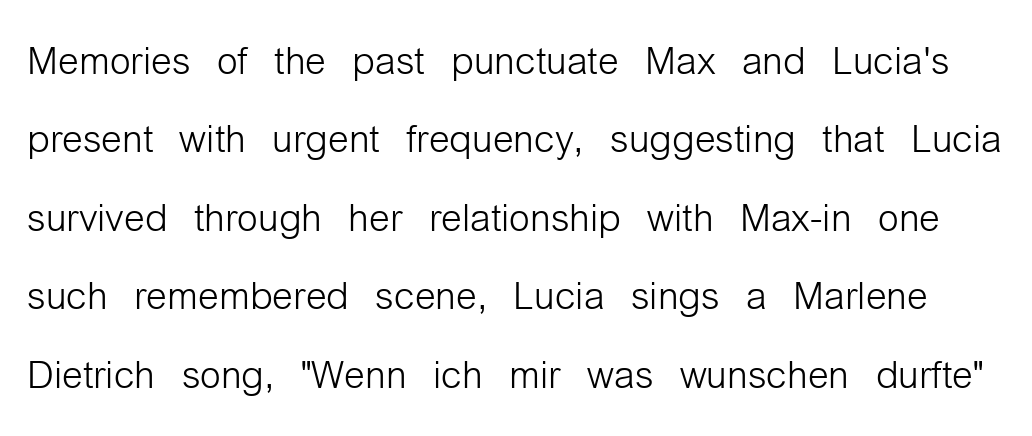
Q: Is the text bold? A: No.
Q: Is the text italic (slanted)? A: No, it is upright.
Q: Is the typeface a serif or a sans-serif typeface? A: Sans-serif.
Q: Is the text underlined? A: No.
Q: Is the spacing between letters normal or unusually wide? A: Normal.
Q: Is the spacing between lines tight, normal or loose? A: Normal.
Q: Width (condensed, normal, or wide)? A: Condensed.
Q: Stroke contrast? A: Low.
Q: x-height? A: Medium.
Q: Monospaced? A: No.
